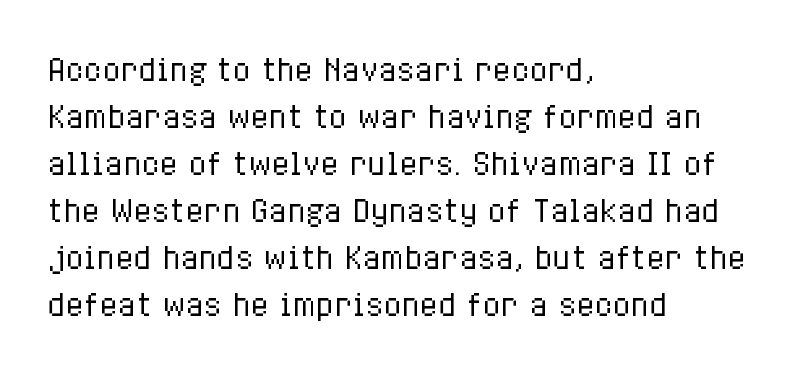
The image shows 30 px regular-weight, condensed type, upright; set left-aligned, normal line spacing (1.57x), normal letter spacing, not underlined; low stroke contrast and a medium x-height.
